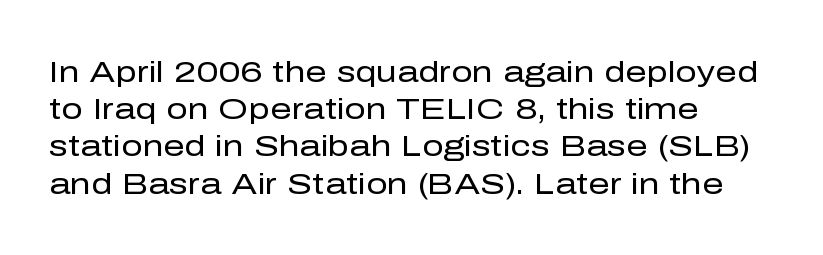
The image shows 30 px regular-weight sans-serif type, upright; set left-aligned, line spacing 1.24x, normal letter spacing, not underlined; low stroke contrast and a medium x-height.
